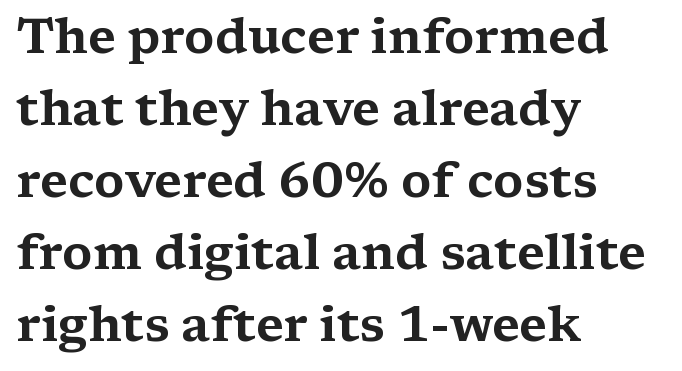
{"serif": "yes", "italic": "no", "width": "wide", "stroke_contrast": "medium", "x_height": "medium", "monospaced": "no", "underline": "no", "align": "left", "line_spacing": "normal", "line_spacing_ratio": 1.47, "letter_spacing": "normal", "letter_spacing_em": 0.0, "glyph_px": 49}
